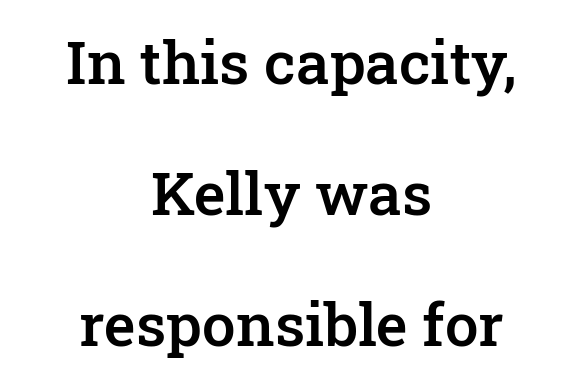
{"serif": "yes", "italic": "no", "bold": "semi", "weight": "semibold", "width": "normal", "stroke_contrast": "low", "x_height": "medium", "monospaced": "no", "underline": "no", "align": "center", "line_spacing": "loose", "line_spacing_ratio": 2.18, "letter_spacing": "normal", "letter_spacing_em": 0.0, "glyph_px": 60}
